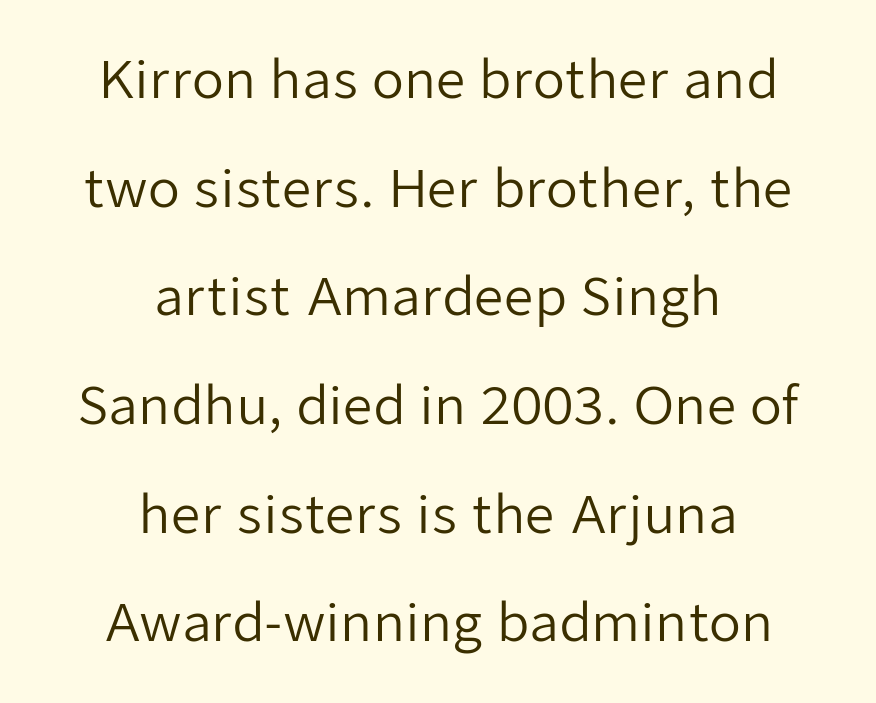
The image shows 52 px regular-weight sans-serif type, upright; set centered, loose line spacing (2.09x), normal letter spacing, not underlined; low stroke contrast and a medium x-height.
